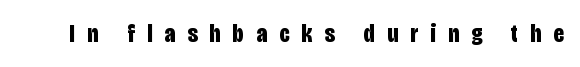
The image shows 26 px bold type, upright; set unusually wide letter spacing (+0.48 em), not underlined.
